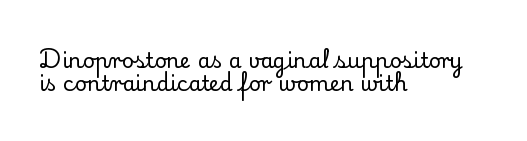
Q: Is the text italic (slanted)? A: No, it is upright.
Q: Is the text underlined? A: No.
Q: How is the paragraph aligned? A: Left-aligned.
Q: Is the spacing between letters normal or unusually wide? A: Normal.
Q: Is the spacing between lines tight, normal or loose? A: Tight.
